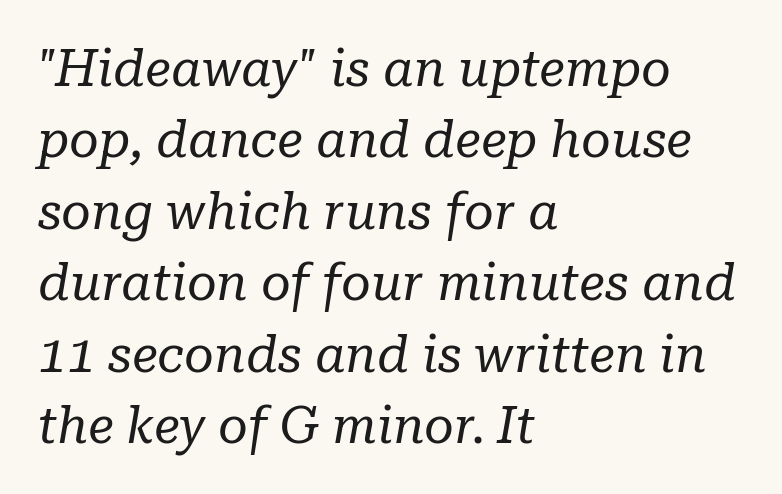
The typesetting does not lean heavy: it is not bold. Serif or sans? Serif — the stroke terminals have little feet. Character widths vary here, with narrow letters taking less room than wide ones. Line beginnings align vertically; line endings do not. The typography opts for an oblique posture over an upright one.
